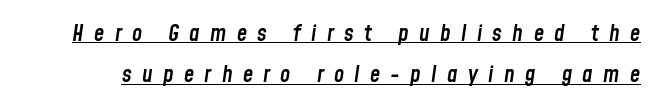
Q: Is the text bold? A: Semi-bold.
Q: Is the text italic (slanted)? A: Yes, it leans right by about 8 degrees.
Q: Is the text underlined? A: Yes.
Q: Is the spacing between letters normal or unusually wide? A: Unusually wide.
